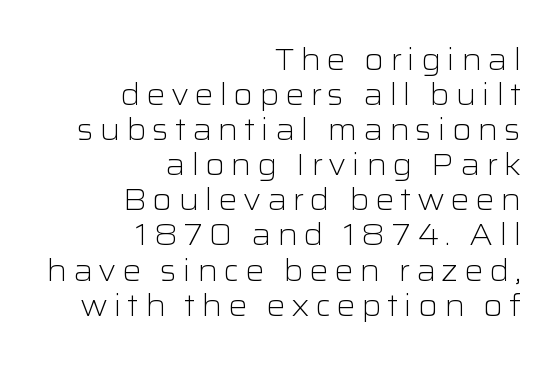
{"serif": "no", "italic": "no", "bold": "no", "weight": "light", "width": "wide", "stroke_contrast": "low", "x_height": "medium", "monospaced": "no", "underline": "no", "align": "right", "line_spacing_ratio": 1.17, "glyph_px": 30}
